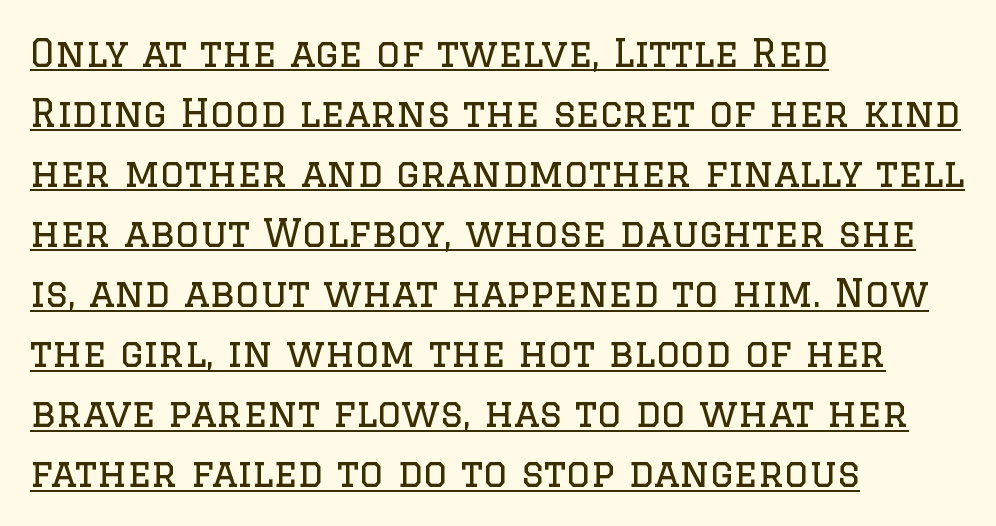
{"serif": "yes", "italic": "no", "bold": "no", "weight": "regular", "width": "normal", "stroke_contrast": "low", "x_height": "large", "monospaced": "no", "underline": "yes", "align": "left", "line_spacing": "normal", "line_spacing_ratio": 1.58, "letter_spacing": "normal", "letter_spacing_em": 0.0, "glyph_px": 38}
